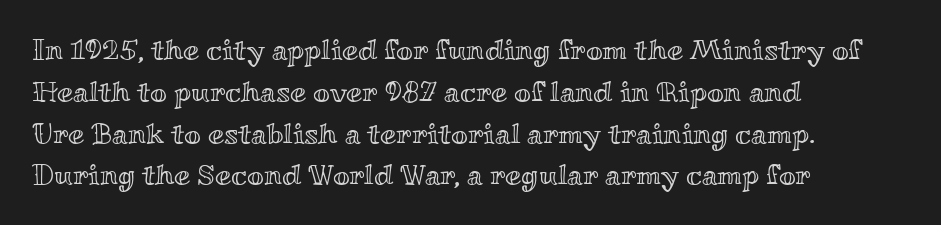
The image shows 29 px wide type, upright; set left-aligned, normal line spacing (1.44x), normal letter spacing, not underlined; a small x-height.
